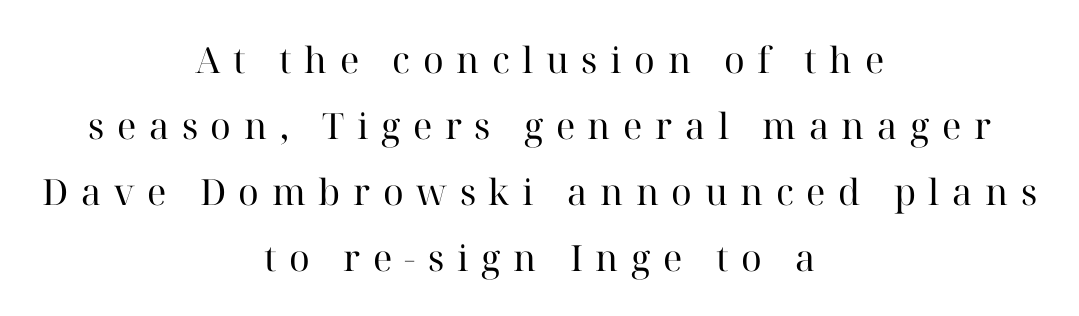
The image shows 36 px regular-weight serif type, upright; set centered, line spacing 1.83x, unusually wide letter spacing (+0.35 em), not underlined; high stroke contrast and a medium x-height.
